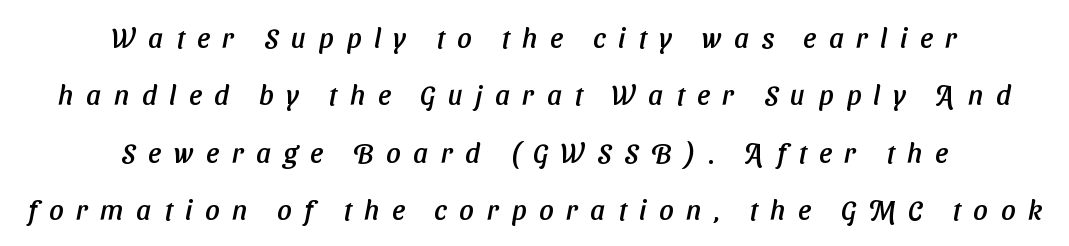
{"serif": "no", "width": "normal", "stroke_contrast": "low", "x_height": "medium", "monospaced": "no", "underline": "no", "align": "center", "line_spacing": "loose", "line_spacing_ratio": 2.05, "letter_spacing": "wide", "letter_spacing_em": 0.45, "glyph_px": 28}
